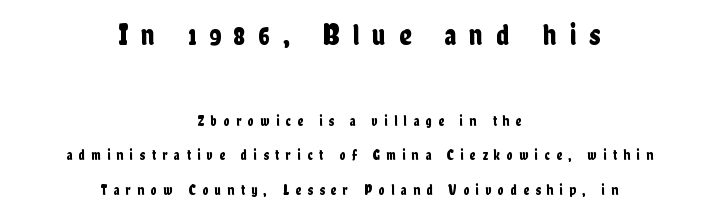
The image shows 29 px condensed sans-serif type, upright; set centered, loose line spacing (2.47x), unusually wide letter spacing (+0.46 em), not underlined; the first (top) block is 2.07x larger; low stroke contrast and a medium x-height.
